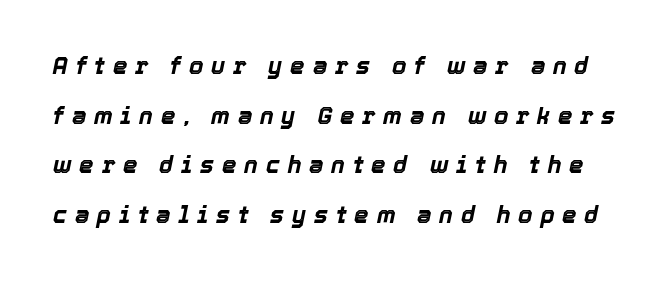
The image shows 23 px bold type, italic (leaning right); set loose line spacing (2.16x), unusually wide letter spacing (+0.34 em), not underlined.
